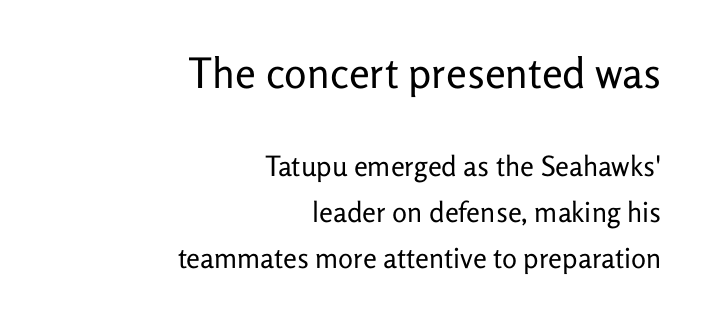
The image shows 42 px regular-weight sans-serif type, upright; set right-aligned, normal line spacing (1.64x), normal letter spacing, not underlined; the first (top) block is 1.5x larger; low stroke contrast and a medium x-height.
